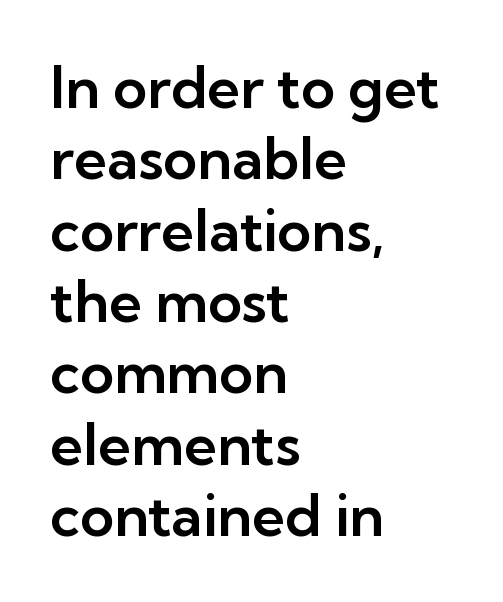
The letters advance in unequal steps, a hallmark of proportional type. A roman cut, with each character standing at attention. The lines are quadded left. The face used here is a sans, in the tradition of grotesques and geometrics.
